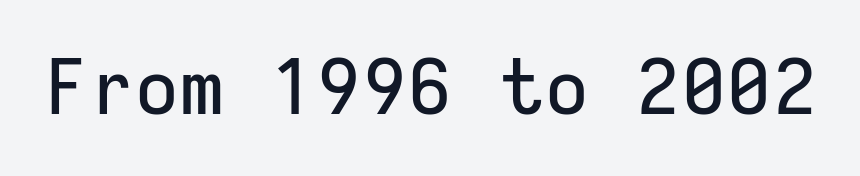
Q: Is the text italic (slanted)? A: No, it is upright.
Q: Is the typeface a serif or a sans-serif typeface? A: Sans-serif.
Q: Is the text underlined? A: No.
Q: Is the spacing between letters normal or unusually wide? A: Normal.
Q: Width (condensed, normal, or wide)? A: Normal.
Q: Stroke contrast? A: Low.
Q: x-height? A: Medium.
Q: Monospaced? A: Yes.
